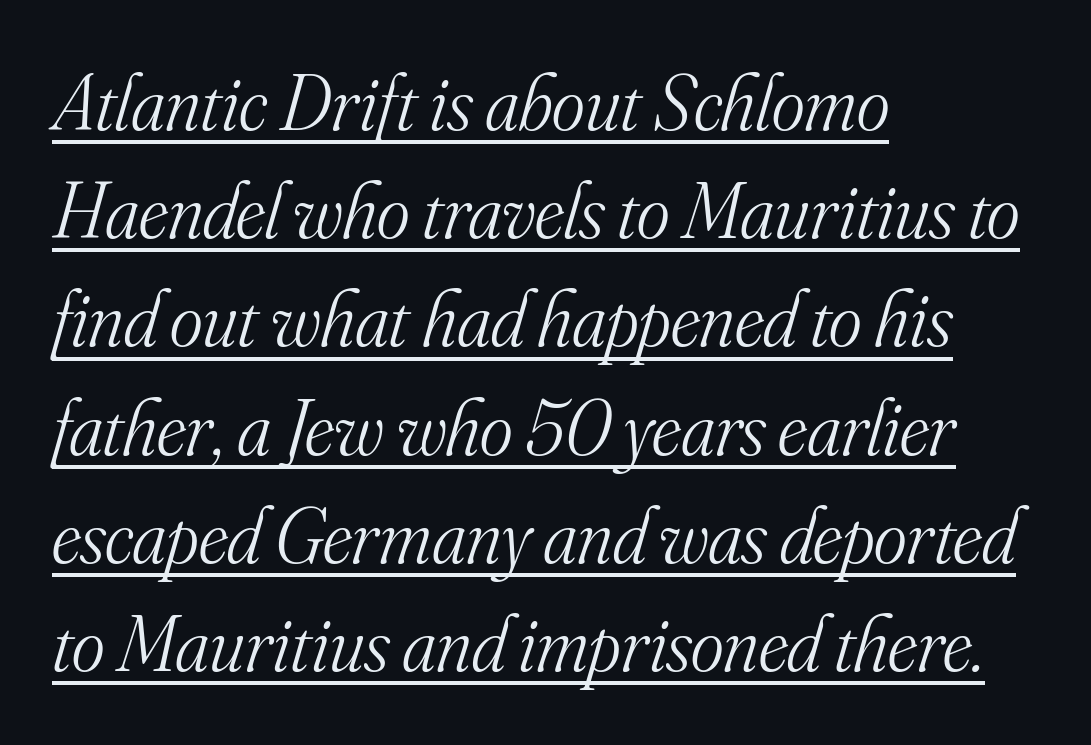
This sample carries an underscore along the baseline area. These lines are rendered in a variable-pitch font. The block of text has a typical density, with ordinary space between rows. Typeset ragged right — the left edge is the straight one.
